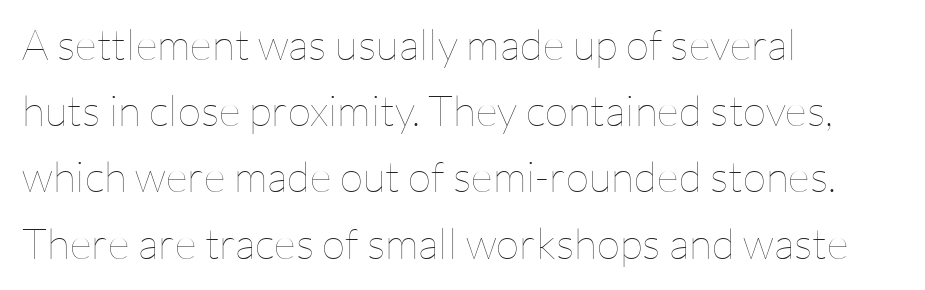
The image shows 43 px thin type, upright; set left-aligned, normal line spacing (1.54x), normal letter spacing, not underlined; low stroke contrast and a medium x-height.
